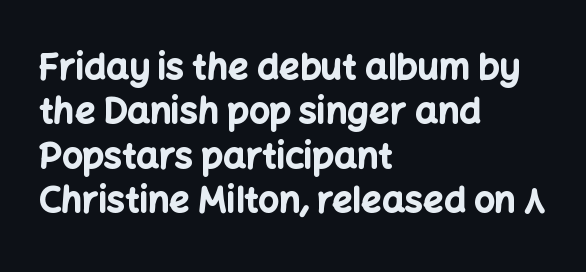
Posture: straight, roman, zero tilt. The strip under each line holds only bare page. The face used here is proportionally spaced, like ordinary book or web type. How are the letters spaced? Ordinarily, with no added tracking. Examine the stroke ends and you'll find no serifs. This sample is left-justified, so line endings fall wherever the words run out.
